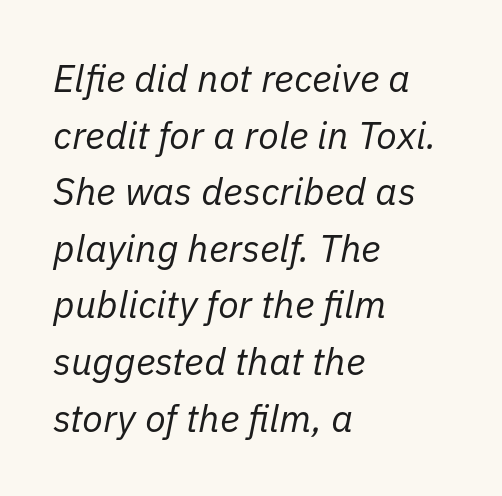
Q: Is the text bold? A: No.
Q: Is the text italic (slanted)? A: Yes, it leans right by about 11 degrees.
Q: Is the text underlined? A: No.
Q: How is the paragraph aligned? A: Left-aligned.
Q: Is the spacing between letters normal or unusually wide? A: Normal.
Q: Is the spacing between lines tight, normal or loose? A: Normal.
Q: Width (condensed, normal, or wide)? A: Normal.
Q: Stroke contrast? A: Low.
Q: x-height? A: Medium.
Q: Monospaced? A: No.
